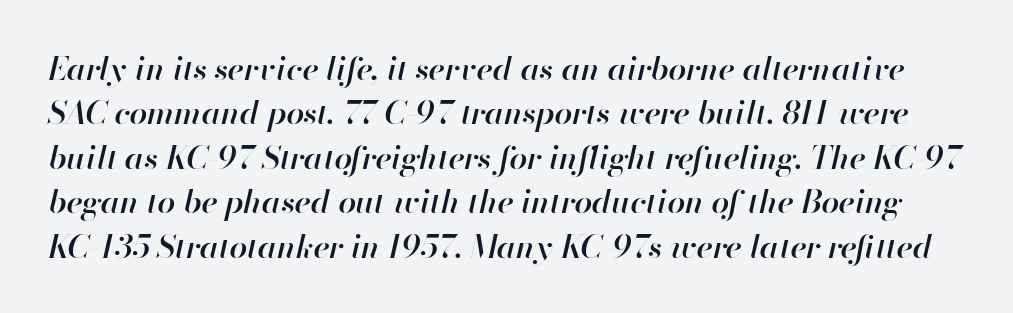
{"italic": "yes", "lean": "right", "slant_degrees": 13, "bold": "semi", "weight": "semibold", "width": "normal", "stroke_contrast": "high", "x_height": "small", "monospaced": "no", "underline": "no", "line_spacing": "normal", "line_spacing_ratio": 1.39, "letter_spacing": "normal", "letter_spacing_em": 0.0, "glyph_px": 32}
